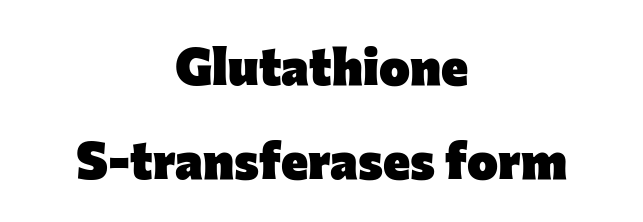
{"serif": "no", "italic": "no", "bold": "yes", "weight": "heavy", "width": "normal", "stroke_contrast": "low", "x_height": "medium", "monospaced": "no", "underline": "no", "align": "center", "line_spacing_ratio": 1.8, "letter_spacing": "normal", "letter_spacing_em": 0.0, "glyph_px": 52}
